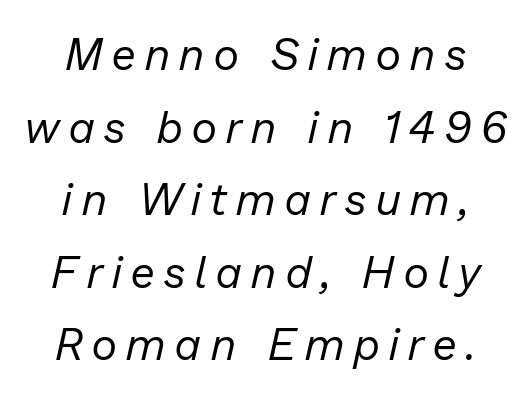
Proportional: the letters do not fall into vertical columns. Visually the block forms a symmetrical silhouette, jagged on both flanks. This reads as an unemphasized weight, regular at the heaviest. Students, note that the glyphs here are deliberately spaced far apart. If you measured baseline to baseline, you'd find a middling distance. Plain, unruled lines of type.
